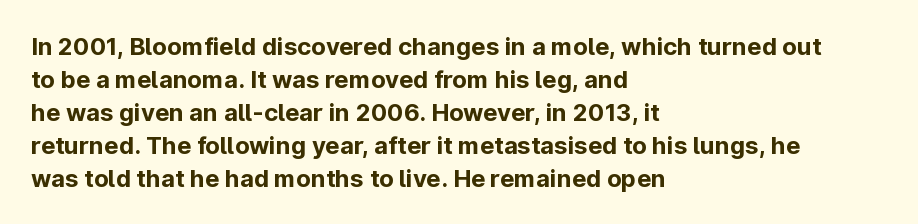
The tracking reads as untouched default to a designer's eye. Check the space under the baseline: it is left empty. The letters stand straight up with perfectly vertical stems. Each line starts at the same left margin while the right side varies. Weight check: bold — yes, fully. These lines sit exactly where default settings would place them.
